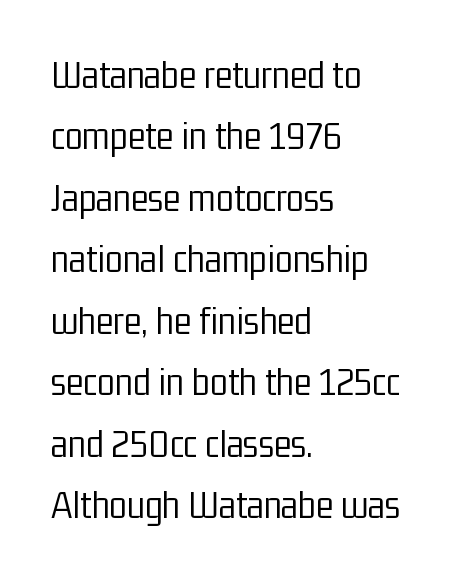
You can tell from the bare stems that sans-serif type was used. Plain, unruled lines of type. It's the straight-up-and-down kind of type. In terms of leading, this rendering sits right in the middle.
